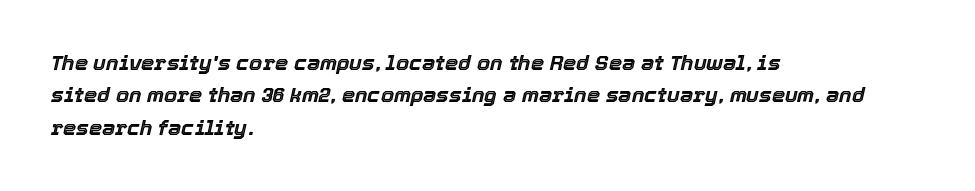
Look at the tracking — it's just the regular setting, nothing added. Unmarked baselines from the first word to the last. Casual observation: everything's shoved over to the left. Italic? Definitely — the glyphs are oblique.
